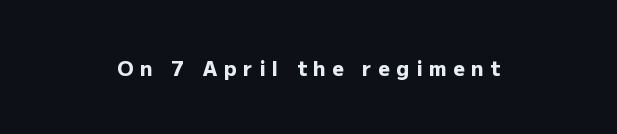
A roman cut, with each character standing at attention. Compared with an ordinary text face, these strokes are far heavier — a full bold. Rule under the text: the space is simply empty. Tracking value appears strongly positive — letters spread wide. The text block is weighted toward neither margin, spreading evenly from the middle.
